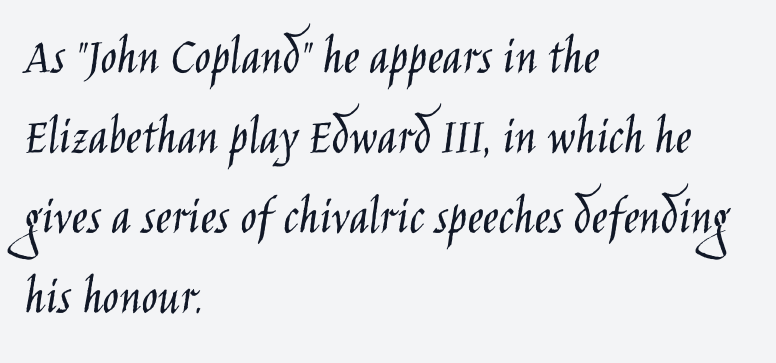
Q: Is the text bold? A: No.
Q: Is the text italic (slanted)? A: Yes.
Q: Is the typeface a serif or a sans-serif typeface? A: Sans-serif.
Q: Is the text underlined? A: No.
Q: How is the paragraph aligned? A: Left-aligned.
Q: Is the spacing between letters normal or unusually wide? A: Normal.
Q: Is the spacing between lines tight, normal or loose? A: Normal.
Q: Width (condensed, normal, or wide)? A: Condensed.
Q: Stroke contrast? A: Low.
Q: x-height? A: Large.
Q: Monospaced? A: No.
